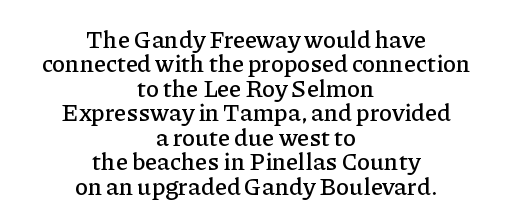
The lines are quadded center. Tall strokes in this sample are plumb rather than angled. How are the letters spaced? Ordinarily, with no added tracking. The zone under the glyphs is completely vacant. Interline gaps are noticeably narrow in this sample.
